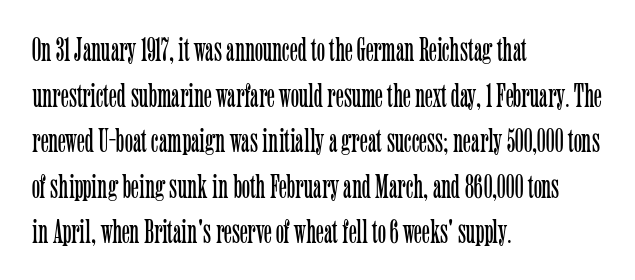
{"serif": "yes", "italic": "no", "bold": "no", "weight": "light", "width": "condensed", "stroke_contrast": "low", "x_height": "medium", "monospaced": "no", "underline": "no", "align": "left", "line_spacing": "normal", "line_spacing_ratio": 1.34, "letter_spacing": "normal", "letter_spacing_em": 0.0, "glyph_px": 34}
